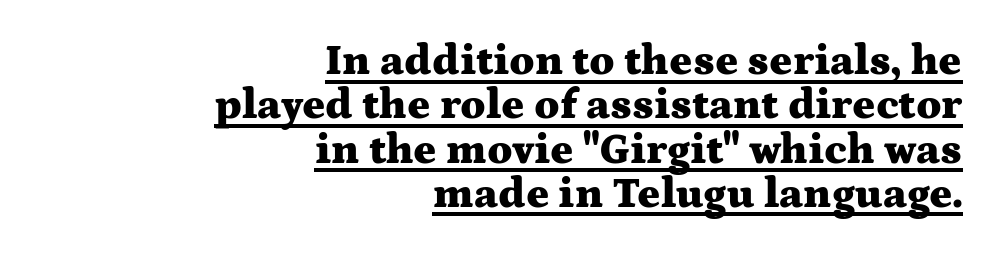
The image shows 43 px heavy, wide serif type, upright; set right-aligned, tight line spacing (1.03x), normal letter spacing, underlined; medium stroke contrast and a medium x-height.
